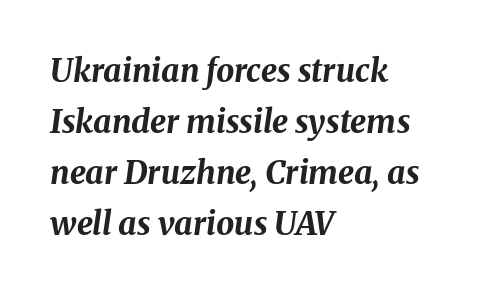
The image shows 32 px bold type, italic (leaning right); set left-aligned, normal line spacing (1.59x), normal letter spacing, not underlined; medium stroke contrast and a medium x-height.
